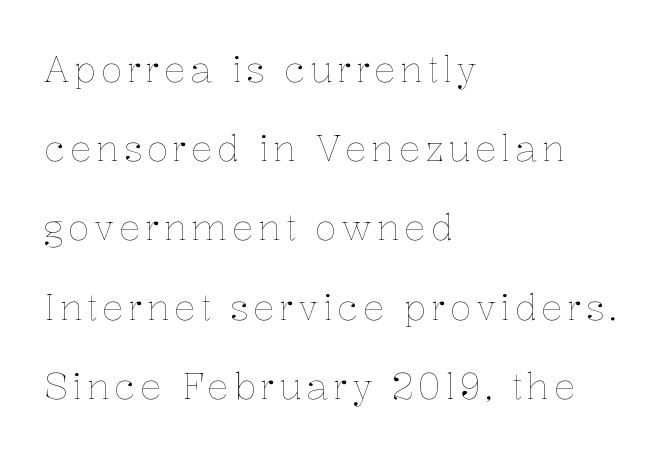
{"italic": "no", "bold": "no", "weight": "thin", "width": "normal", "stroke_contrast": "low", "x_height": "medium", "monospaced": "no", "underline": "no", "align": "left", "line_spacing": "loose", "line_spacing_ratio": 2.2, "glyph_px": 36}
